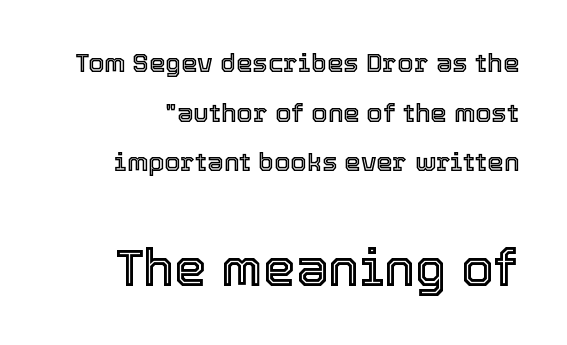
{"italic": "no", "width": "normal", "x_height": "medium", "monospaced": "no", "underline": "no", "line_spacing": "loose", "line_spacing_ratio": 1.91, "letter_spacing": "normal", "letter_spacing_em": 0.0, "larger_block": "second", "size_ratio": 2.0, "glyph_px": 52}
